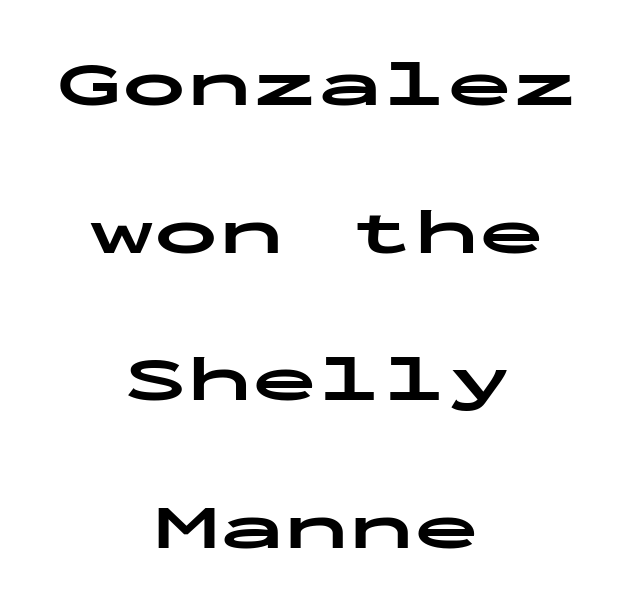
{"serif": "no", "italic": "no", "bold": "yes", "weight": "bold", "width": "wide", "stroke_contrast": "low", "x_height": "medium", "monospaced": "yes", "underline": "no", "align": "center", "line_spacing": "loose", "line_spacing_ratio": 2.27, "letter_spacing": "normal", "letter_spacing_em": 0.0, "glyph_px": 65}
